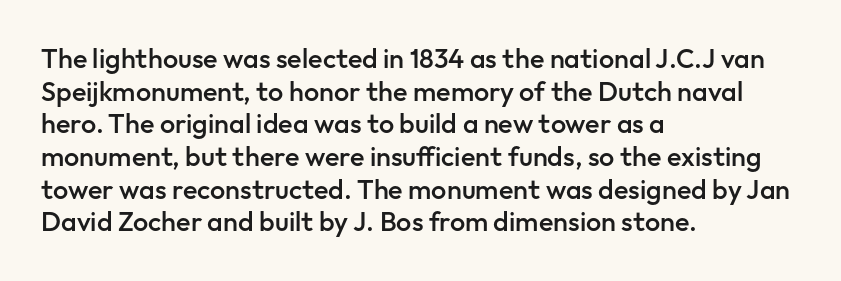
{"italic": "no", "bold": "semi", "underline": "no", "align": "left", "line_spacing_ratio": 1.21, "letter_spacing": "normal", "letter_spacing_em": 0.0, "glyph_px": 27}
